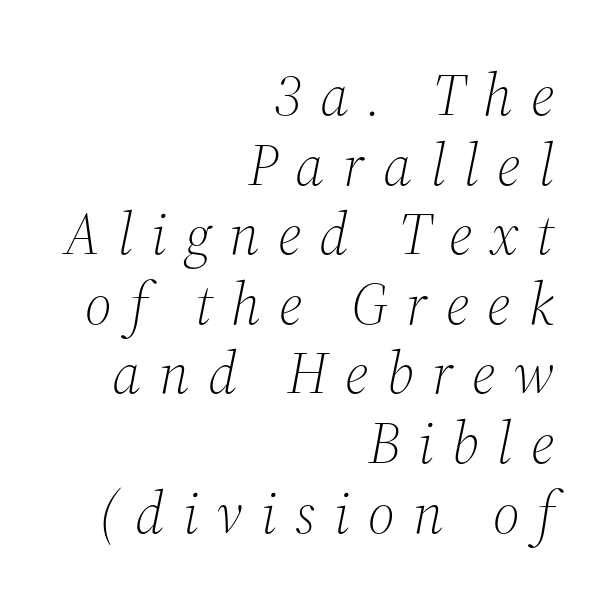
The image shows 59 px light serif type, italic (leaning right); set right-aligned, line spacing 1.18x, unusually wide letter spacing (+0.31 em), not underlined; medium stroke contrast and a medium x-height.
